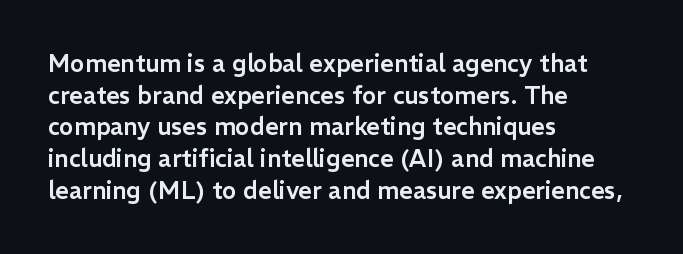
The image shows 24 px text type, upright; set left-aligned, normal line spacing (1.32x), normal letter spacing, not underlined.
